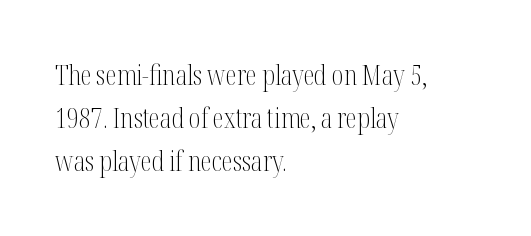
The image shows 28 px light, condensed serif type, upright; set left-aligned, normal line spacing (1.54x), normal letter spacing, not underlined; medium stroke contrast and a medium x-height.
